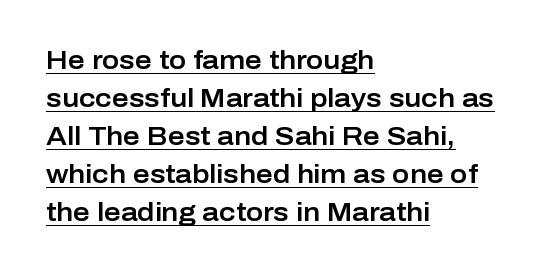
Words appear dense and cohesive because spacing is normal. Students, observe: this is what conventionally led text looks like. The letters stand straight up with perfectly vertical stems. These lines stack with their left ends in a neat column.
